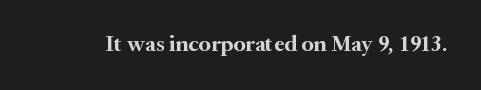
Q: Is the text bold? A: Yes.
Q: Is the text italic (slanted)? A: No, it is upright.
Q: Is the text underlined? A: No.
Q: Is the spacing between letters normal or unusually wide? A: Normal.
